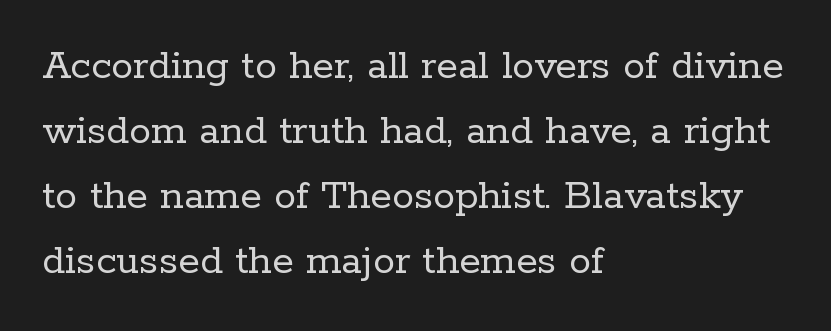
Descenders are the only things crossing below the line. A classic flush-left, rag-right setting is used for this passage. The passage shown stacks its lines at a standard gap. You could not count columns in this text — the font is proportionally spaced.
